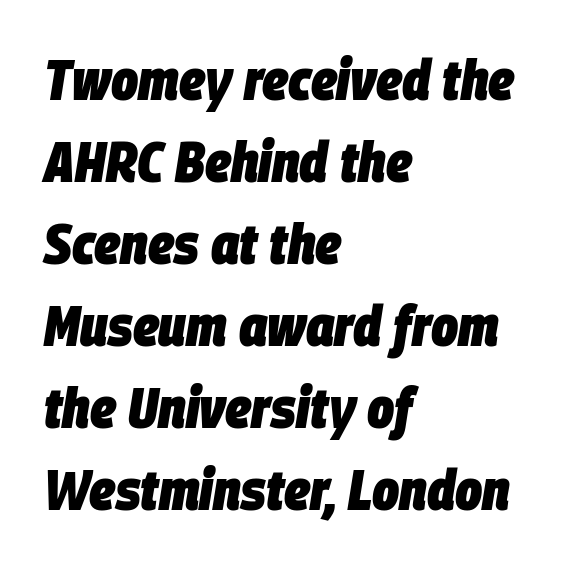
Q: Is the text bold? A: Yes.
Q: Is the text italic (slanted)? A: Yes, it leans right by about 9 degrees.
Q: Is the text underlined? A: No.
Q: How is the paragraph aligned? A: Left-aligned.
Q: Is the spacing between letters normal or unusually wide? A: Normal.
Q: Is the spacing between lines tight, normal or loose? A: Normal.
Q: Width (condensed, normal, or wide)? A: Condensed.
Q: Stroke contrast? A: Low.
Q: x-height? A: Large.
Q: Monospaced? A: No.
